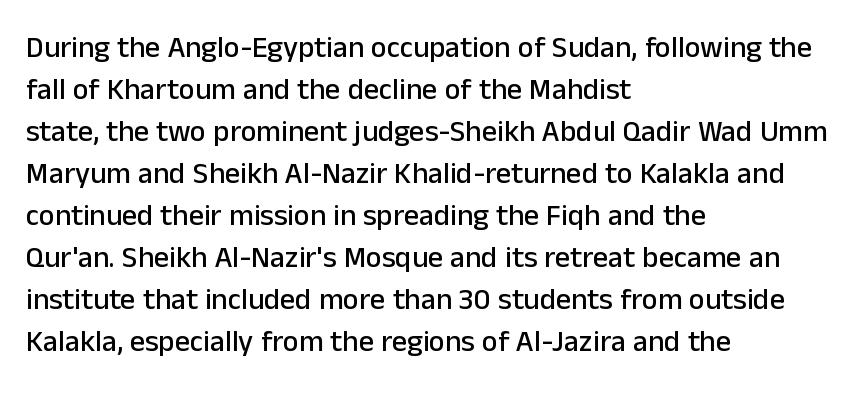
Q: Is the text italic (slanted)? A: No, it is upright.
Q: Is the typeface a serif or a sans-serif typeface? A: Sans-serif.
Q: Is the text underlined? A: No.
Q: How is the paragraph aligned? A: Left-aligned.
Q: Is the spacing between letters normal or unusually wide? A: Normal.
Q: Is the spacing between lines tight, normal or loose? A: Normal.
Q: Width (condensed, normal, or wide)? A: Normal.
Q: Stroke contrast? A: Low.
Q: x-height? A: Medium.
Q: Monospaced? A: No.
